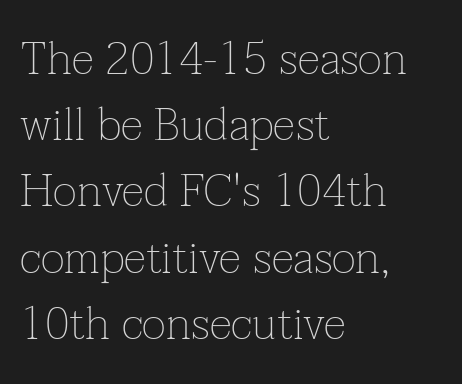
{"serif": "yes", "italic": "no", "bold": "no", "weight": "thin", "width": "normal", "stroke_contrast": "low", "x_height": "medium", "monospaced": "no", "underline": "no", "align": "left", "line_spacing": "normal", "line_spacing_ratio": 1.44, "letter_spacing": "normal", "letter_spacing_em": 0.0, "glyph_px": 46}
